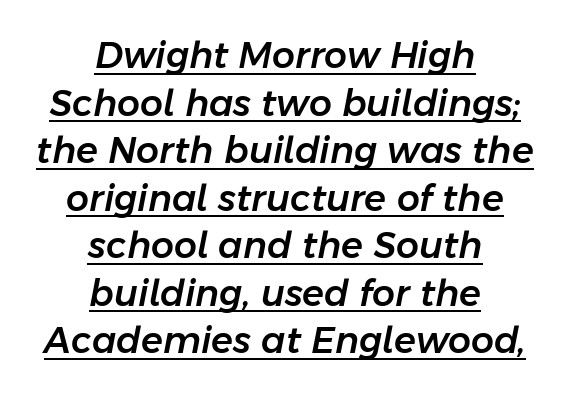
Which margin do the lines hug? Neither — every line sits in the middle. Looks like regular typesetting: each glyph gets only the width it needs. Standard letterfit; no display-style spreading of the glyphs. Rendered with sloped, italic letterforms.
